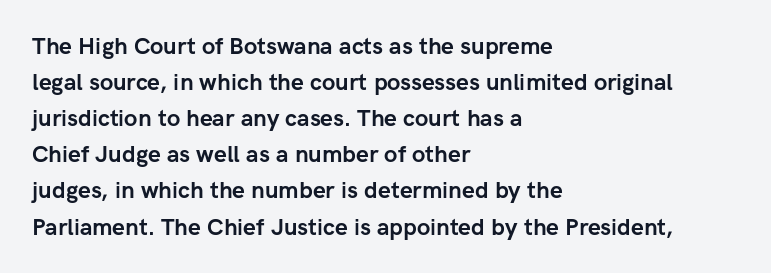
Q: Is the text bold? A: Yes.
Q: Is the text italic (slanted)? A: No, it is upright.
Q: Is the text underlined? A: No.
Q: How is the paragraph aligned? A: Left-aligned.
Q: Is the spacing between letters normal or unusually wide? A: Normal.
Q: Is the spacing between lines tight, normal or loose? A: Normal.
